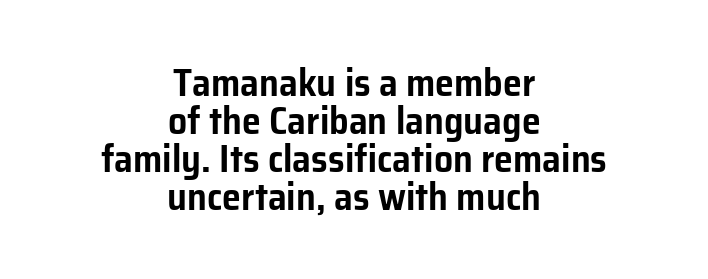
{"serif": "no", "italic": "no", "width": "normal", "stroke_contrast": "low", "x_height": "medium", "monospaced": "no", "underline": "no", "align": "center", "line_spacing": "tight", "line_spacing_ratio": 1.0, "letter_spacing": "normal", "letter_spacing_em": 0.0, "glyph_px": 38}
